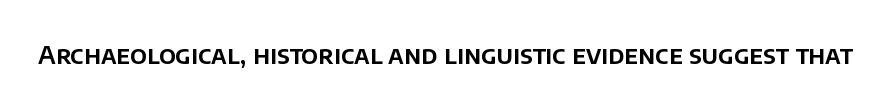
Q: Is the text italic (slanted)? A: No, it is upright.
Q: Is the text underlined? A: No.
Q: Is the spacing between letters normal or unusually wide? A: Normal.
